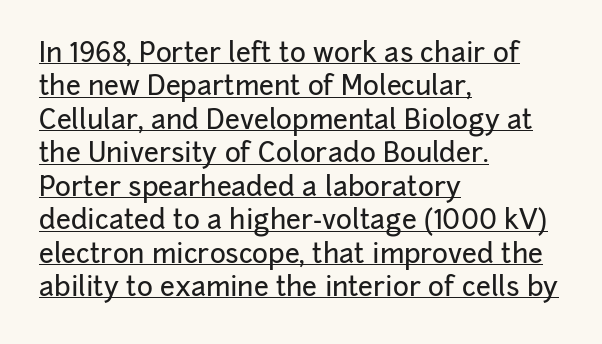
The image shows 27 px text type, upright; set left-aligned, line spacing 1.24x, normal letter spacing, underlined.
